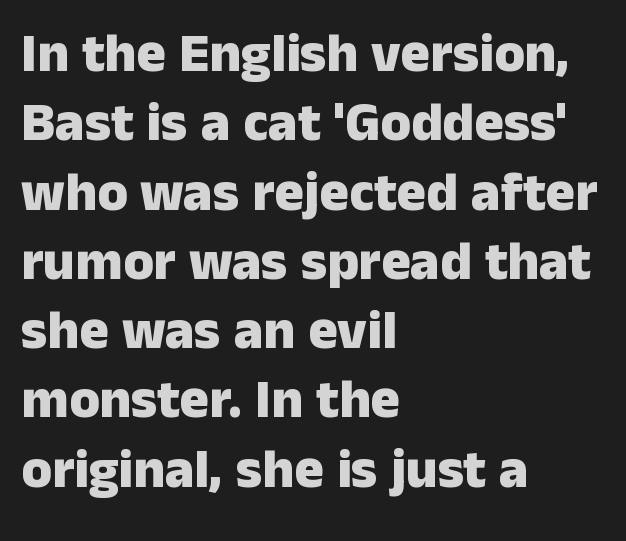
{"serif": "no", "italic": "no", "bold": "yes", "weight": "heavy", "width": "normal", "stroke_contrast": "low", "x_height": "medium", "monospaced": "no", "underline": "no", "align": "left", "line_spacing": "normal", "line_spacing_ratio": 1.26, "letter_spacing": "normal", "letter_spacing_em": 0.0, "glyph_px": 55}
